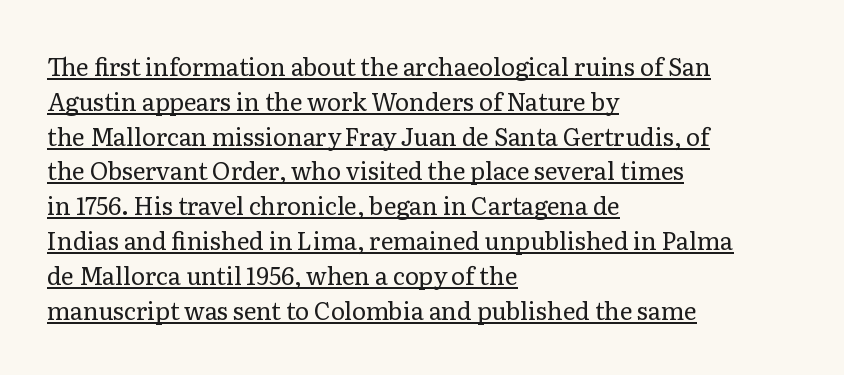
Q: Is the text bold? A: No.
Q: Is the text italic (slanted)? A: No, it is upright.
Q: Is the text underlined? A: Yes.
Q: How is the paragraph aligned? A: Left-aligned.
Q: Is the spacing between letters normal or unusually wide? A: Normal.
Q: Is the spacing between lines tight, normal or loose? A: Normal.
